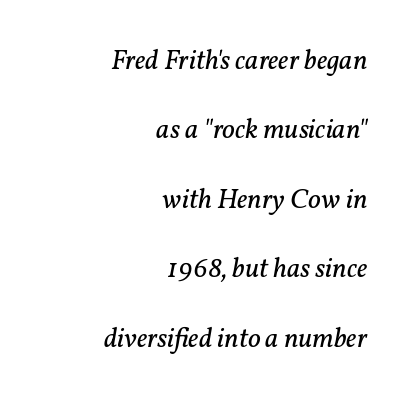
Observe the serifs anchoring each vertical stroke in this sample. This rendering features lettering with no underline. Horizontally, the lines are justified to the trailing edge only. The passage shown leans; its letterforms are oblique. The letters advance in unequal steps, a hallmark of proportional type. Weight: regular or lighter.
